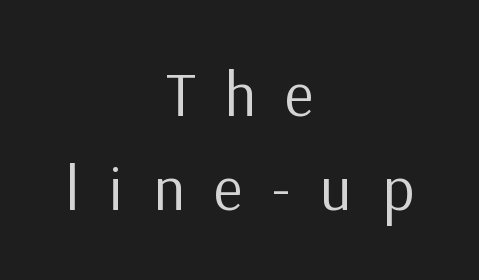
Do the characters align in a grid? No, the font is proportional. Students, observe: this is what conventionally led text looks like. Tracking here is generous; glyphs stand well apart from one another. The cut favours lightness, reaching ordinary text weight at its darkest.
